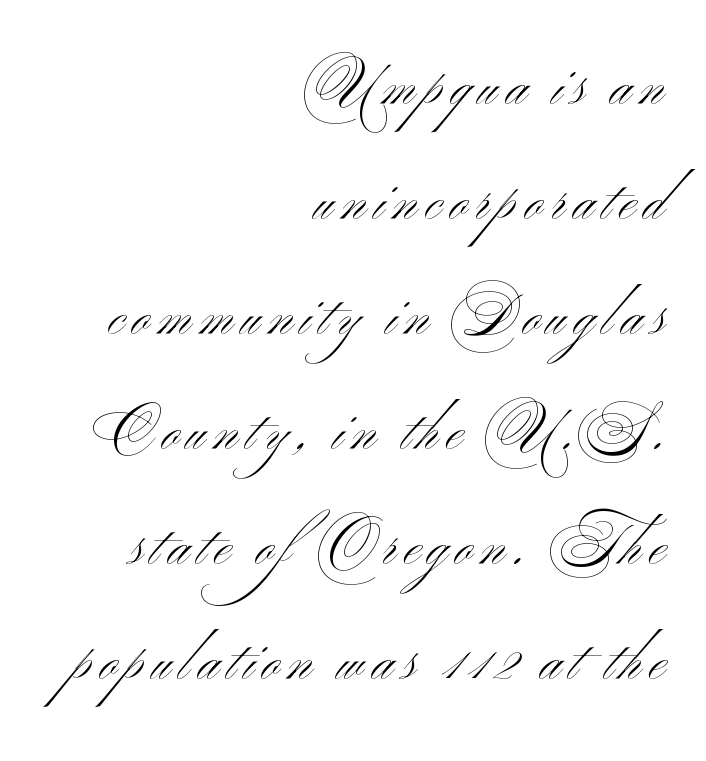
Type without underlining. Horizontal bands of white between lines are thick stripes. A flush-right, rag-left setting is used for this passage. I'd call this a sans setting — the letters go barefoot. Character widths vary here, with narrow letters taking less room than wide ones.
